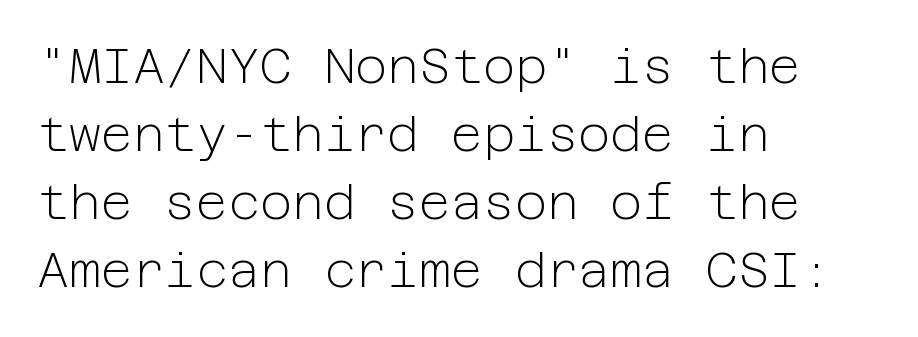
Q: Is the text bold? A: No.
Q: Is the text italic (slanted)? A: No, it is upright.
Q: Is the typeface a serif or a sans-serif typeface? A: Sans-serif.
Q: Is the text underlined? A: No.
Q: How is the paragraph aligned? A: Left-aligned.
Q: Is the spacing between letters normal or unusually wide? A: Normal.
Q: Is the spacing between lines tight, normal or loose? A: Normal.
Q: Width (condensed, normal, or wide)? A: Normal.
Q: Stroke contrast? A: Low.
Q: x-height? A: Medium.
